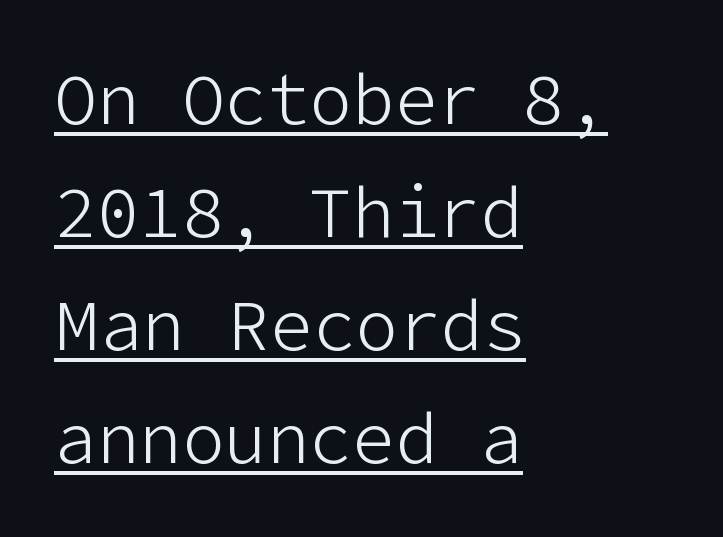
Q: Is the text bold? A: No.
Q: Is the text italic (slanted)? A: No, it is upright.
Q: Is the typeface a serif or a sans-serif typeface? A: Sans-serif.
Q: Is the text underlined? A: Yes.
Q: How is the paragraph aligned? A: Left-aligned.
Q: Is the spacing between letters normal or unusually wide? A: Normal.
Q: Is the spacing between lines tight, normal or loose? A: Normal.
Q: Width (condensed, normal, or wide)? A: Normal.
Q: Stroke contrast? A: Low.
Q: x-height? A: Medium.
